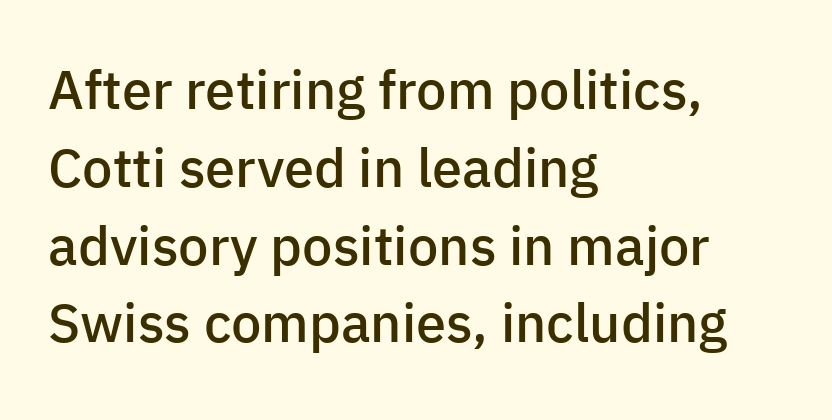
The image shows 54 px semibold sans-serif type, upright; set left-aligned, normal line spacing (1.44x), normal letter spacing, not underlined; low stroke contrast and a medium x-height.
